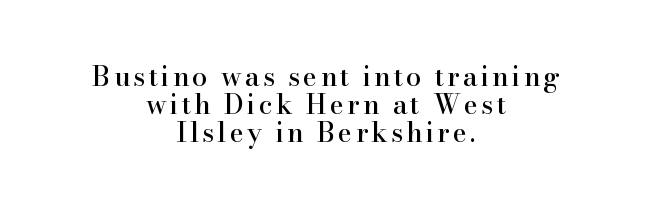
Q: Is the text italic (slanted)? A: No, it is upright.
Q: Is the text underlined? A: No.
Q: How is the paragraph aligned? A: Centered.
Q: Is the spacing between lines tight, normal or loose? A: Tight.
